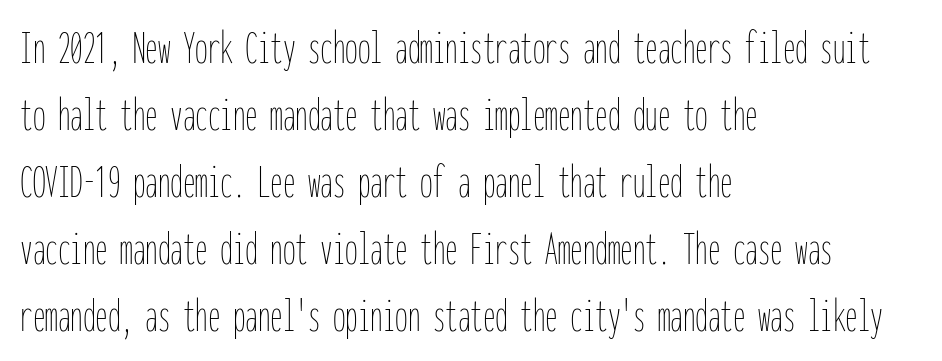
In CSS terms this would be text-align: left. Rendered with straight, roman letterforms. Spacing verdict: monospaced, one width for all characters. Check the space under the baseline: it is left empty. The letters look calm and open, with moderate or lighter stems. Short note: letters normally spaced.
